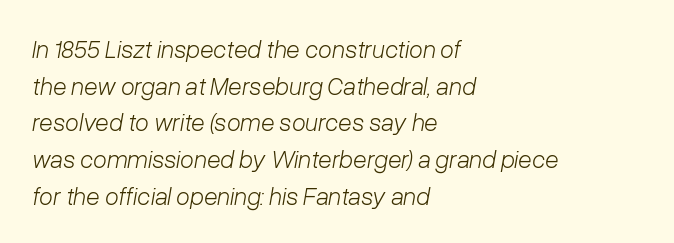
This sample keeps an unexceptional amount of space between lines. Italic? Definitely — the glyphs are oblique. This rendering uses left alignment, leaving the right contour irregular. Look at the tracking — it's just the regular setting, nothing added.
